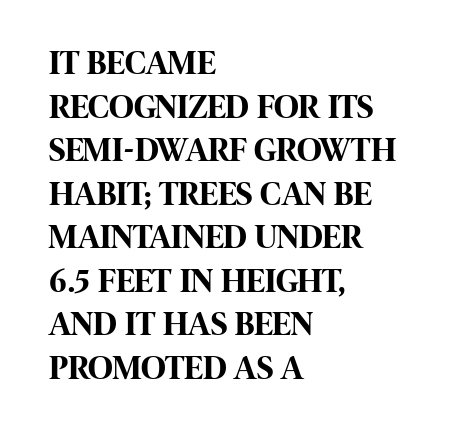
{"serif": "no", "italic": "no", "bold": "yes", "weight": "bold", "width": "condensed", "stroke_contrast": "high", "x_height": "large", "monospaced": "no", "underline": "no", "align": "left", "line_spacing": "normal", "line_spacing_ratio": 1.28, "letter_spacing": "normal", "letter_spacing_em": 0.0, "glyph_px": 34}
